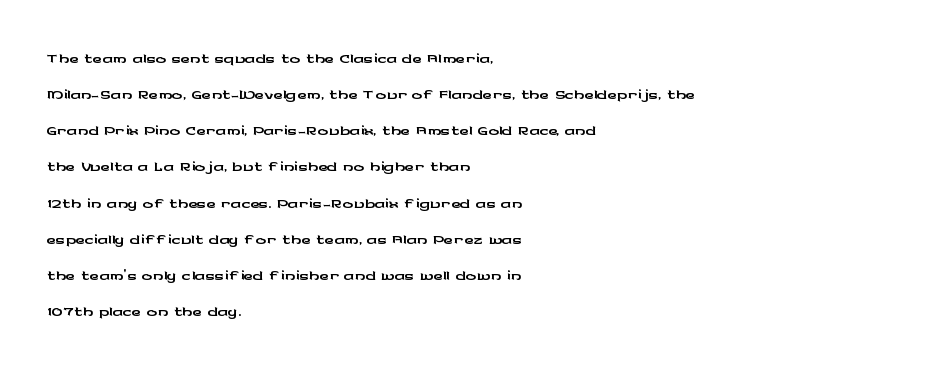
A typesetter would mark this as roman, not italic. Every row of glyphs begins at an identical x-position on the left. Descenders are the only things crossing below the line. Horizontal bands of white between lines are of average thickness.
